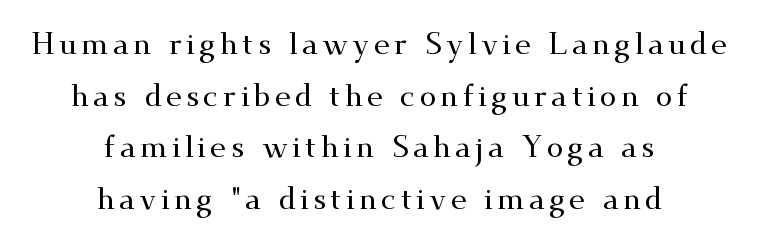
Q: Is the text italic (slanted)? A: No, it is upright.
Q: Is the typeface a serif or a sans-serif typeface? A: Serif.
Q: Is the text underlined? A: No.
Q: How is the paragraph aligned? A: Centered.
Q: Width (condensed, normal, or wide)? A: Wide.
Q: Stroke contrast? A: Medium.
Q: x-height? A: Small.
Q: Monospaced? A: No.
